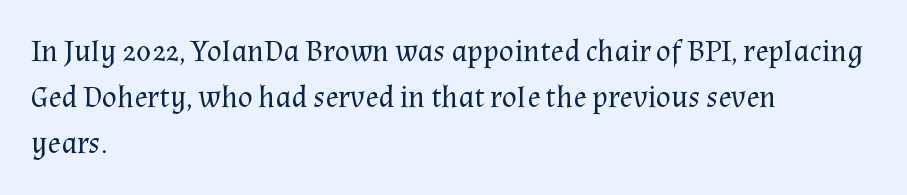
The image shows 31 px regular-weight type, upright; set left-aligned, normal line spacing (1.48x), normal letter spacing, not underlined; medium stroke contrast and a medium x-height.
